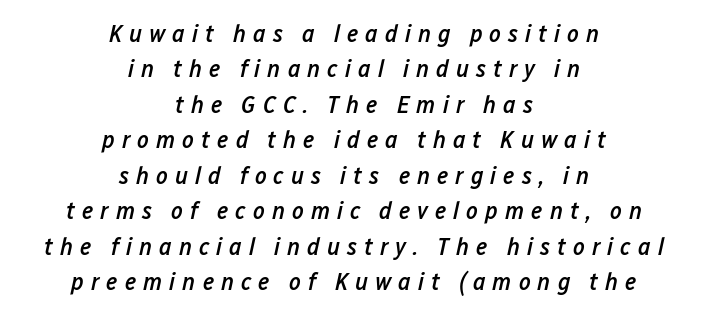
The image shows 25 px text type, italic (leaning right); set centered, normal line spacing (1.42x), unusually wide letter spacing (+0.28 em), not underlined.
